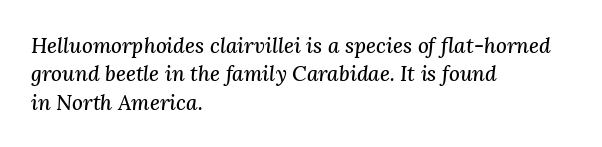
{"italic": "yes", "lean": "right", "slant_degrees": 3, "underline": "no", "align": "left", "line_spacing": "normal", "line_spacing_ratio": 1.35, "letter_spacing": "normal", "letter_spacing_em": 0.0, "glyph_px": 21}
